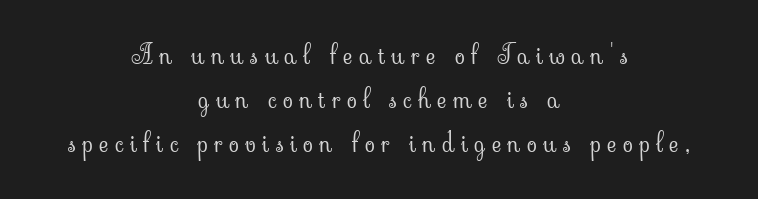
The image shows 26 px text type, upright; set centered, normal line spacing (1.69x), unusually wide letter spacing (+0.25 em), not underlined.
